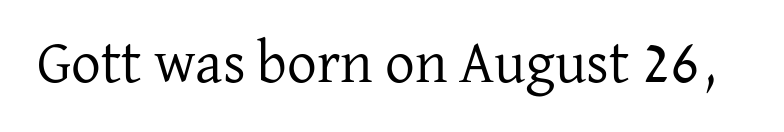
Nope, not italic — everything's standing straight. A typesetter would call this proportional, since set widths differ per character. Little horizontal feet cap the strokes, marking this as serif type. Honestly, there is no underline to notice here at all.
